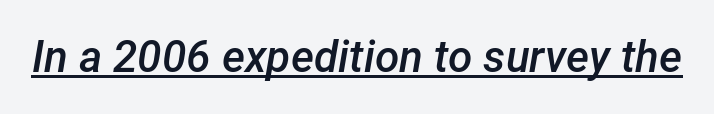
{"italic": "yes", "lean": "right", "slant_degrees": 12, "bold": "semi", "weight": "semibold", "width": "normal", "stroke_contrast": "low", "x_height": "medium", "monospaced": "no", "underline": "yes", "letter_spacing": "normal", "letter_spacing_em": 0.0, "glyph_px": 44}
